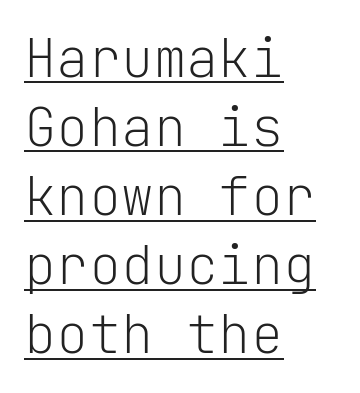
The image shows 54 px light sans-serif type, upright, monospaced; set left-aligned, normal line spacing (1.28x), normal letter spacing, underlined; low stroke contrast and a medium x-height.
